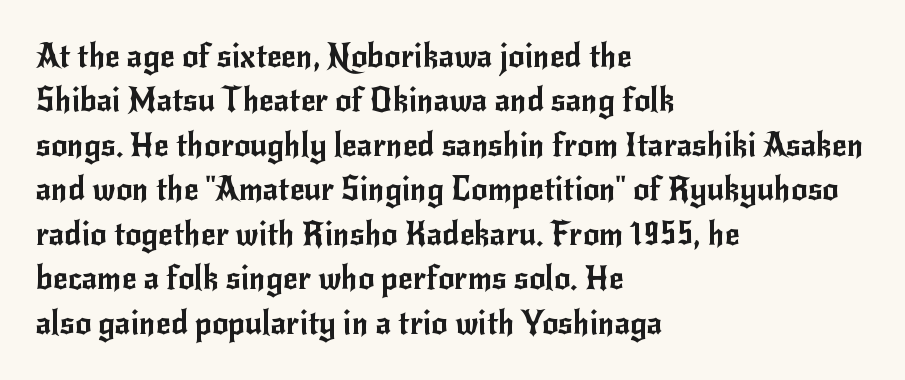
{"serif": "no", "italic": "no", "width": "normal", "stroke_contrast": "low", "x_height": "small", "monospaced": "no", "underline": "no", "align": "left", "line_spacing": "normal", "line_spacing_ratio": 1.39, "letter_spacing": "normal", "letter_spacing_em": 0.0, "glyph_px": 32}
